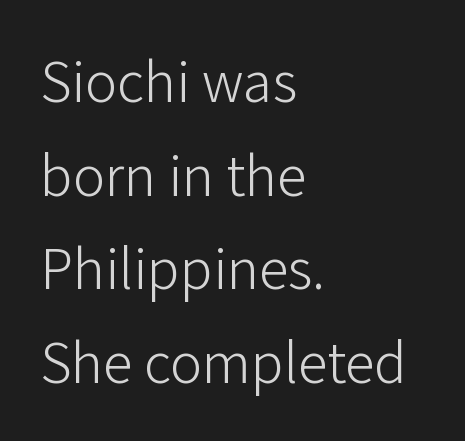
The image shows 60 px light sans-serif type, upright; set left-aligned, normal line spacing (1.56x), normal letter spacing, not underlined; low stroke contrast and a medium x-height.
